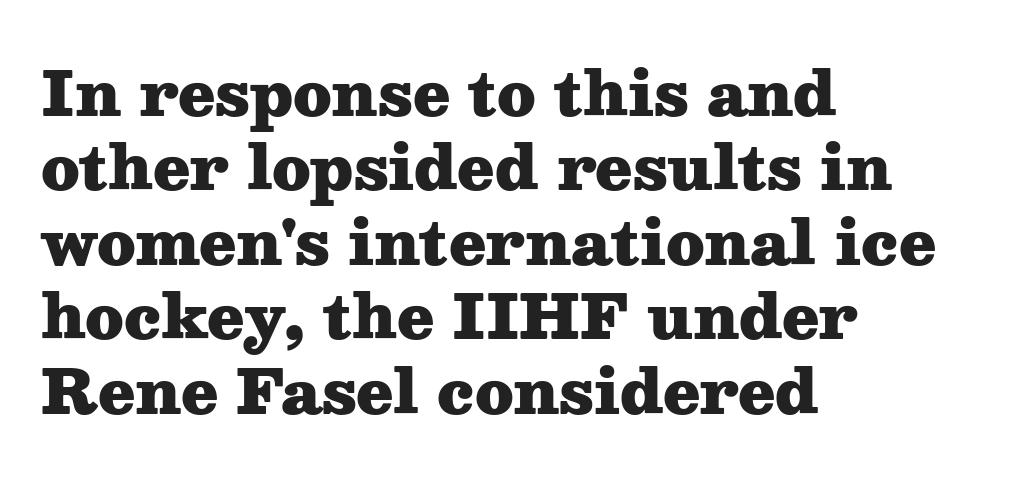
Q: Is the text bold? A: Yes.
Q: Is the text italic (slanted)? A: No, it is upright.
Q: Is the typeface a serif or a sans-serif typeface? A: Serif.
Q: Is the text underlined? A: No.
Q: How is the paragraph aligned? A: Left-aligned.
Q: Is the spacing between letters normal or unusually wide? A: Normal.
Q: Width (condensed, normal, or wide)? A: Wide.
Q: Stroke contrast? A: Medium.
Q: x-height? A: Medium.
Q: Monospaced? A: No.
